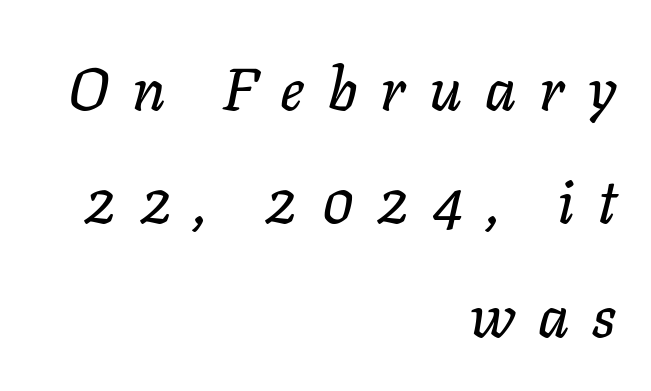
The image shows 60 px text type, italic (leaning right); set right-aligned, line spacing 1.89x, unusually wide letter spacing (+0.38 em), not underlined; low stroke contrast and a medium x-height.
